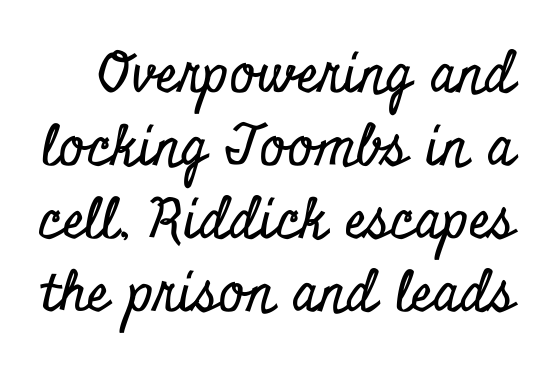
{"serif": "yes", "width": "condensed", "stroke_contrast": "low", "x_height": "small", "monospaced": "no", "underline": "no", "line_spacing": "normal", "line_spacing_ratio": 1.33, "letter_spacing": "normal", "letter_spacing_em": 0.0, "glyph_px": 55}
